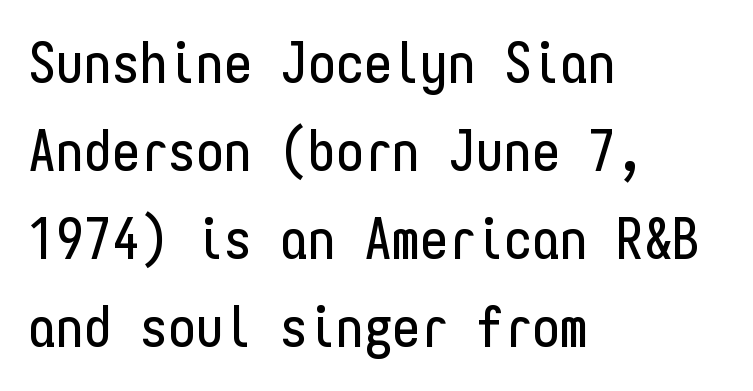
{"serif": "no", "italic": "no", "width": "condensed", "stroke_contrast": "low", "x_height": "medium", "monospaced": "yes", "underline": "no", "align": "left", "line_spacing": "normal", "line_spacing_ratio": 1.57, "letter_spacing": "normal", "letter_spacing_em": 0.0, "glyph_px": 56}
